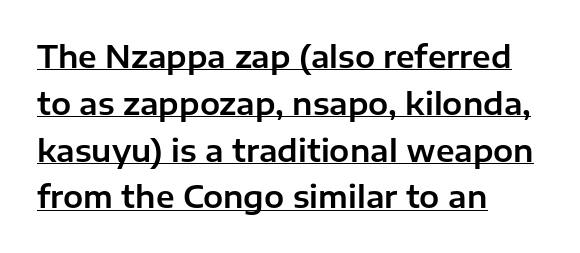
Q: Is the text italic (slanted)? A: No, it is upright.
Q: Is the typeface a serif or a sans-serif typeface? A: Sans-serif.
Q: Is the text underlined? A: Yes.
Q: How is the paragraph aligned? A: Left-aligned.
Q: Is the spacing between letters normal or unusually wide? A: Normal.
Q: Is the spacing between lines tight, normal or loose? A: Normal.
Q: Width (condensed, normal, or wide)? A: Normal.
Q: Stroke contrast? A: Low.
Q: x-height? A: Medium.
Q: Monospaced? A: No.
